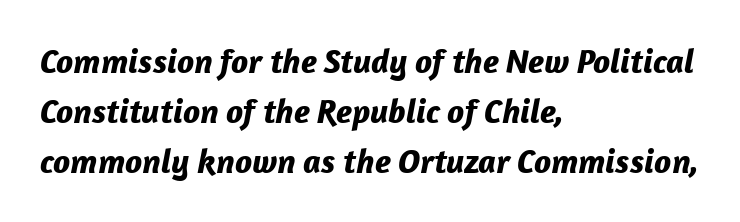
The image shows 34 px bold type, italic (leaning right); set left-aligned, normal line spacing (1.47x), normal letter spacing, not underlined; low stroke contrast and a medium x-height.
